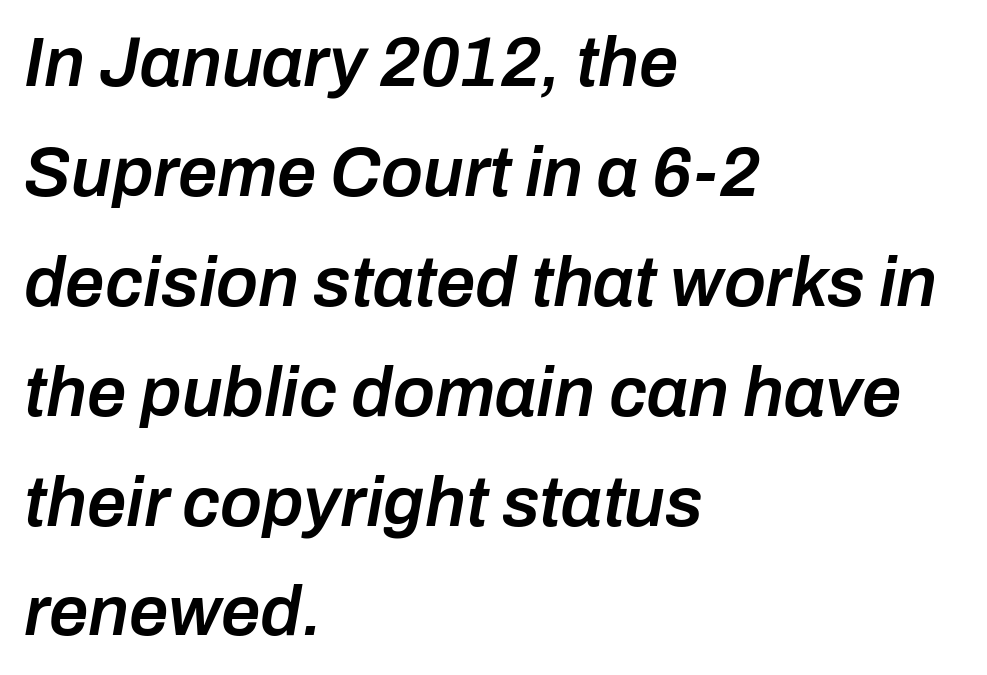
Q: Is the text bold? A: Semi-bold.
Q: Is the text italic (slanted)? A: Yes, it leans right by about 10 degrees.
Q: Is the text underlined? A: No.
Q: How is the paragraph aligned? A: Left-aligned.
Q: Is the spacing between letters normal or unusually wide? A: Normal.
Q: Is the spacing between lines tight, normal or loose? A: Normal.
Q: Width (condensed, normal, or wide)? A: Normal.
Q: Stroke contrast? A: Low.
Q: x-height? A: Medium.
Q: Monospaced? A: No.
